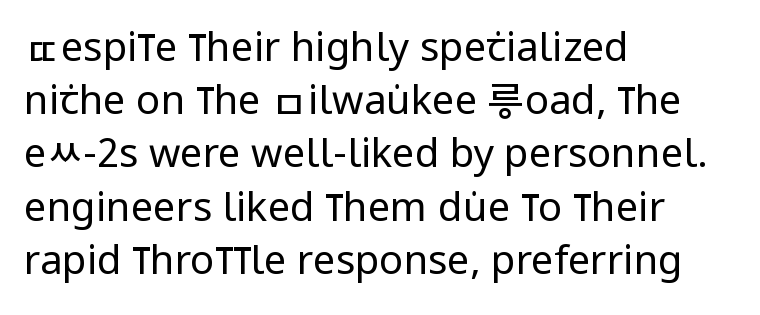
This sample has the flowing, uneven cadence of proportional lettering. No word sits above an underline. Regarding leading, the lines here are spaced in the standard way. Italic? Not at all — the glyphs are vertical.
